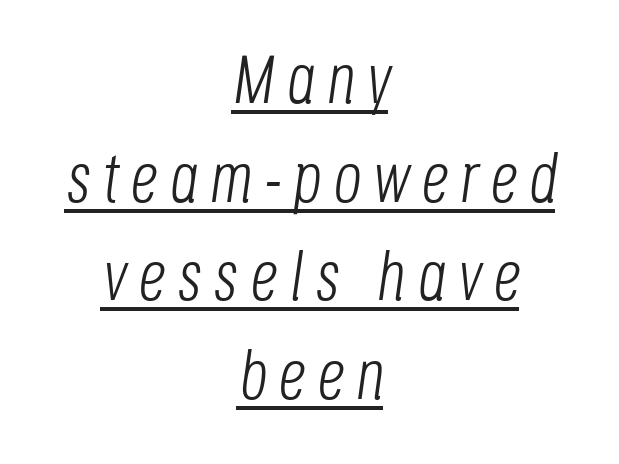
The image shows 69 px light, condensed type, italic (leaning right); set centered, normal line spacing (1.43x), underlined; low stroke contrast and a large x-height.
